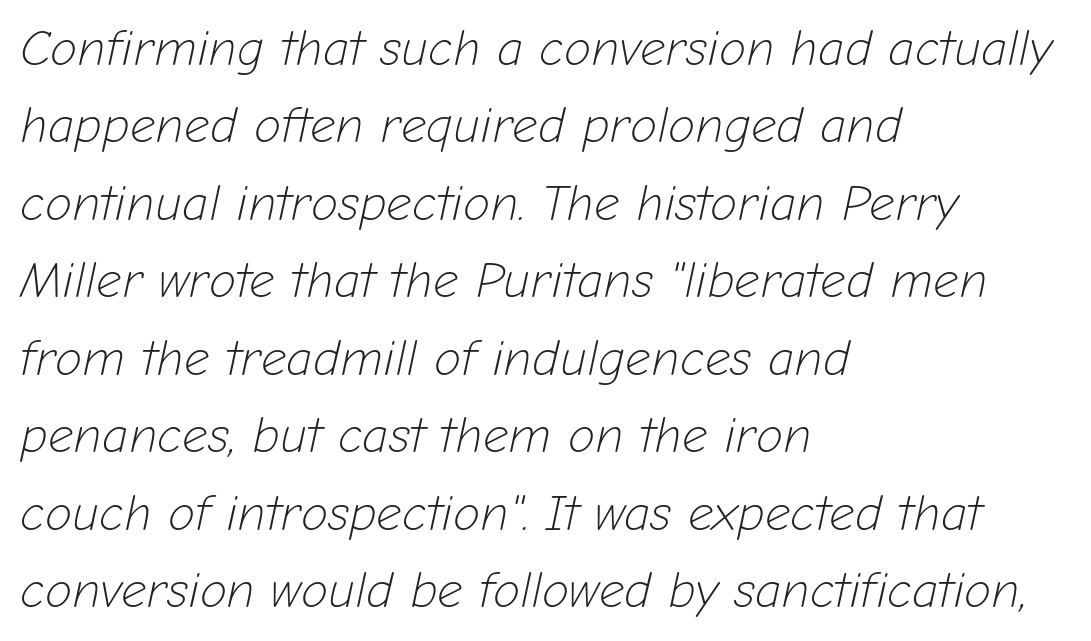
The image shows 50 px light type, italic (leaning right); set left-aligned, normal line spacing (1.55x), normal letter spacing, not underlined; low stroke contrast and a medium x-height.
